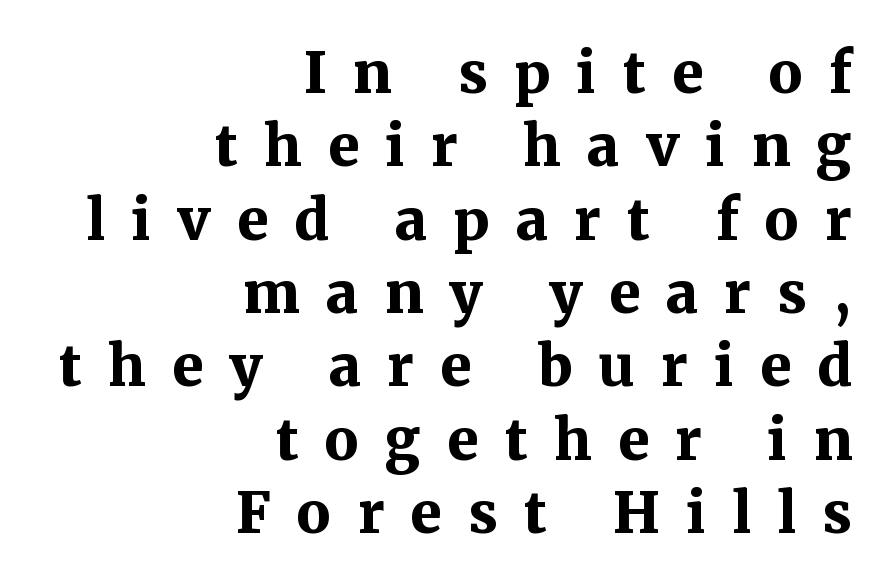
The image shows 56 px bold serif type, upright; set right-aligned, normal line spacing (1.31x), unusually wide letter spacing (+0.47 em), not underlined; medium stroke contrast and a medium x-height.
